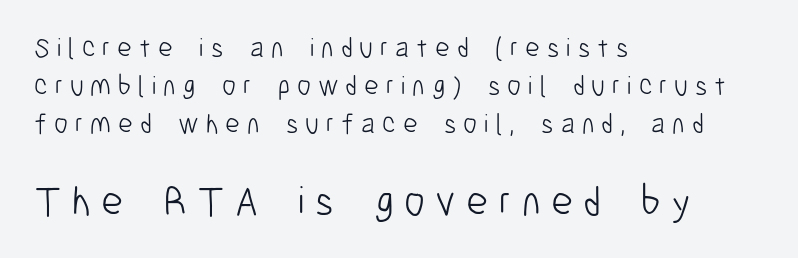
The image shows 42 px light, condensed sans-serif type, upright; set left-aligned, normal line spacing (1.35x), unusually wide letter spacing (+0.25 em), not underlined; the second (bottom) block is 1.5x larger; low stroke contrast and a medium x-height.
